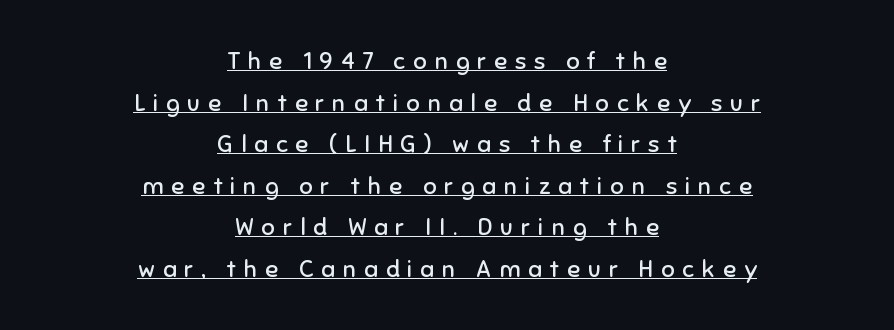
Q: Is the text bold? A: No.
Q: Is the text italic (slanted)? A: No, it is upright.
Q: Is the text underlined? A: Yes.
Q: How is the paragraph aligned? A: Centered.
Q: Is the spacing between letters normal or unusually wide? A: Unusually wide.
